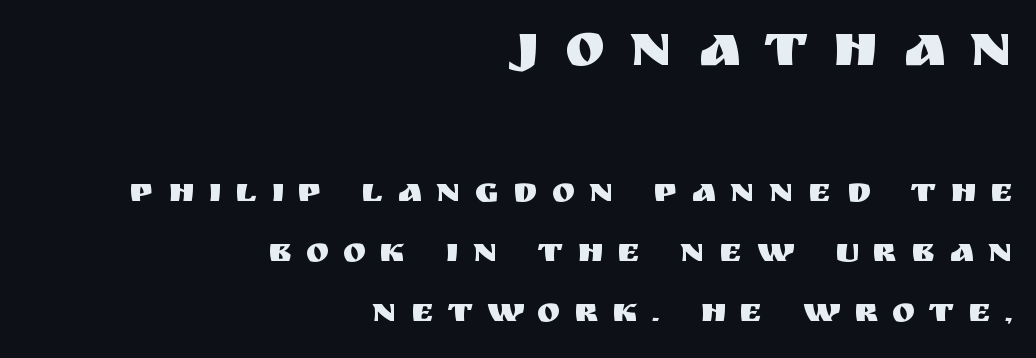
{"serif": "no", "italic": "no", "width": "normal", "stroke_contrast": "medium", "x_height": "large", "monospaced": "no", "underline": "no", "align": "right", "line_spacing_ratio": 1.71, "letter_spacing": "wide", "letter_spacing_em": 0.4, "larger_block": "first", "size_ratio": 1.74, "glyph_px": 61}
